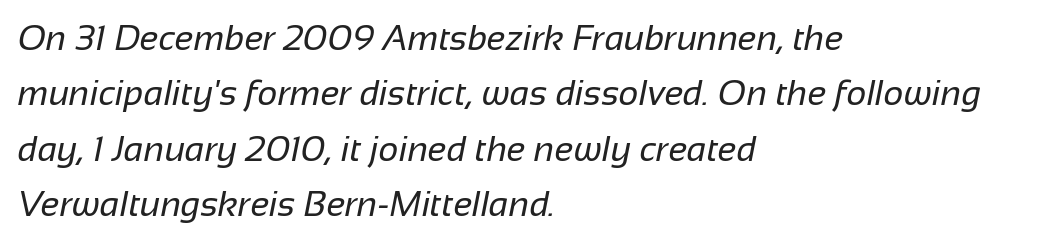
No extra ink here — the face is not bold. Caption: standard tracking, unaltered. The area under the type is left untouched. Leftover space on each line is placed entirely after the last word.
